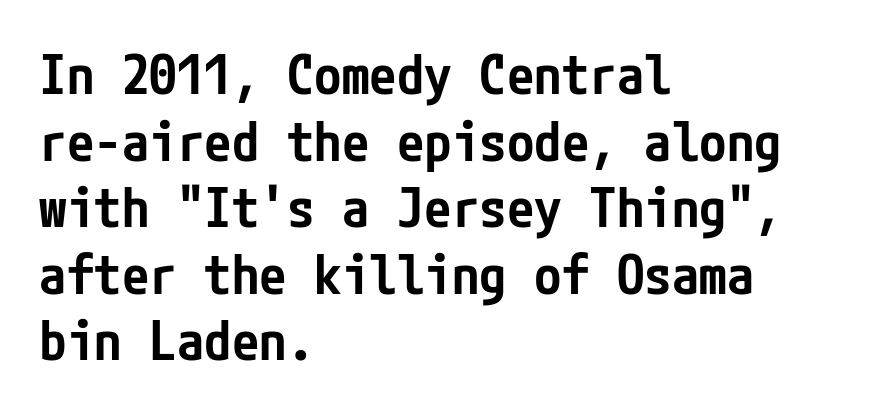
Q: Is the text bold? A: Semi-bold.
Q: Is the text italic (slanted)? A: No, it is upright.
Q: Is the typeface a serif or a sans-serif typeface? A: Sans-serif.
Q: Is the text underlined? A: No.
Q: How is the paragraph aligned? A: Left-aligned.
Q: Is the spacing between letters normal or unusually wide? A: Normal.
Q: Width (condensed, normal, or wide)? A: Condensed.
Q: Stroke contrast? A: Low.
Q: x-height? A: Medium.
